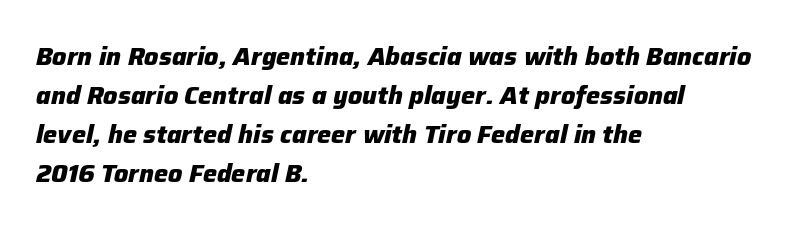
The image shows 25 px bold type, italic (leaning right); set left-aligned, normal line spacing (1.56x), normal letter spacing, not underlined.
